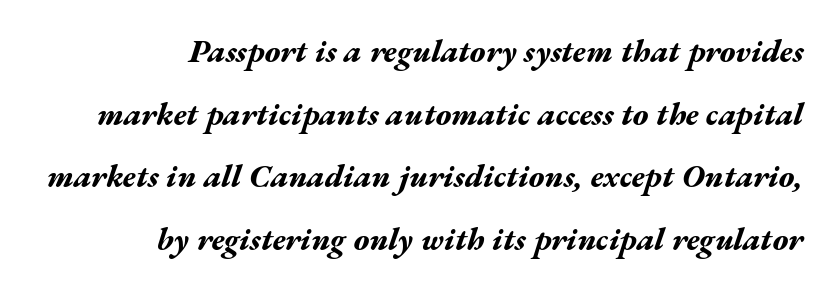
A typesetter would call this leading open, well beyond the default. The typography opts for an oblique posture over an upright one. Plain, unruled lines of type. Every letter is thick-stroked: bold, no question.
